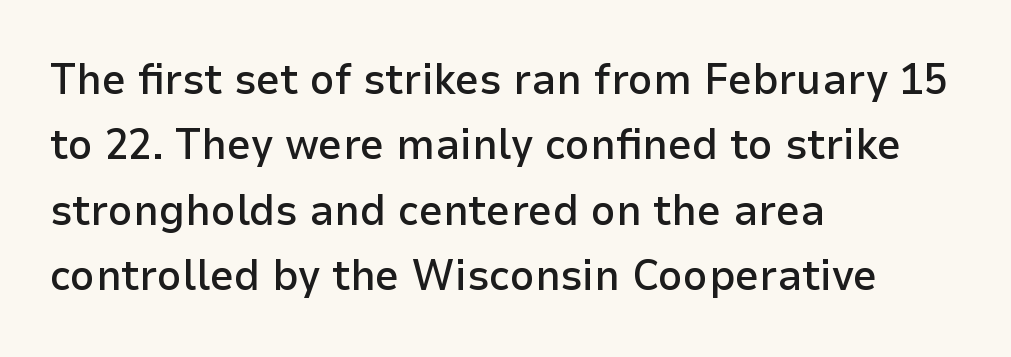
The rendering uses natural spacing where letterforms have individual widths. Nobody drew a line under any word here. Classification — sans serif. Tracking value appears to be zero — textbook default spacing. On the weight axis this lands at semibold, roughly 600. Which margin do the lines hug? The left one — the right edge is uneven.
